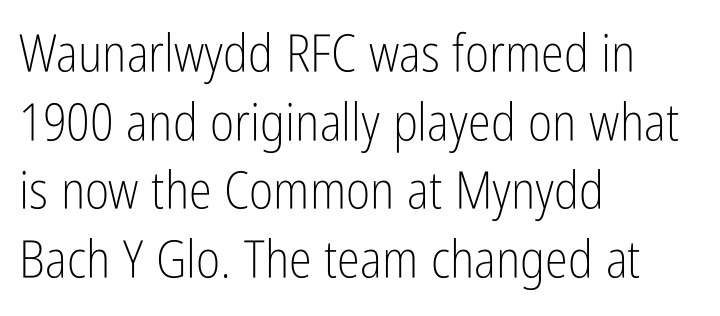
This sample keeps an unexceptional amount of space between lines. The typesetter chose a ragged-right arrangement here. Italic? Not at all — the glyphs are vertical. Beneath every word, the page is bare.
